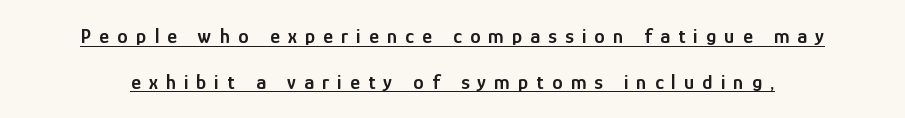
Q: Is the text bold? A: Semi-bold.
Q: Is the text italic (slanted)? A: No, it is upright.
Q: Is the text underlined? A: Yes.
Q: Is the spacing between letters normal or unusually wide? A: Unusually wide.
Q: Is the spacing between lines tight, normal or loose? A: Loose.
